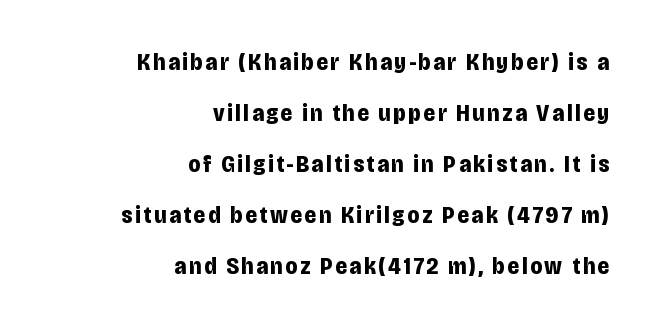
All the whitespace from short lines collects on the left. Honestly, the rows look like they've been pulled way apart. Heavy-handed strokes throughout: this text is bold. A bare baseline throughout the passage. Is there any slant? The stems are plumb.
